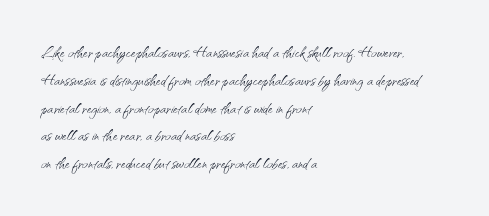
Nothing heavy about these letters — not bold at all. Compared with a centered layout, this one pins lines to the left instead. Spacing between characters is what you'd get straight out of the box. Anything drawn beneath the words? Only blank space.
